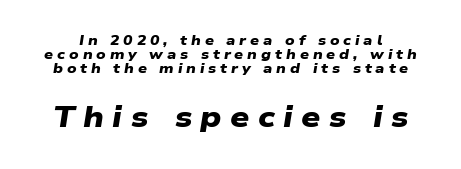
The image shows 30 px heavy, wide sans-serif type; set tight line spacing (1.01x), unusually wide letter spacing (+0.28 em), not underlined; the second (bottom) block is 2.14x larger; low stroke contrast and a medium x-height.
